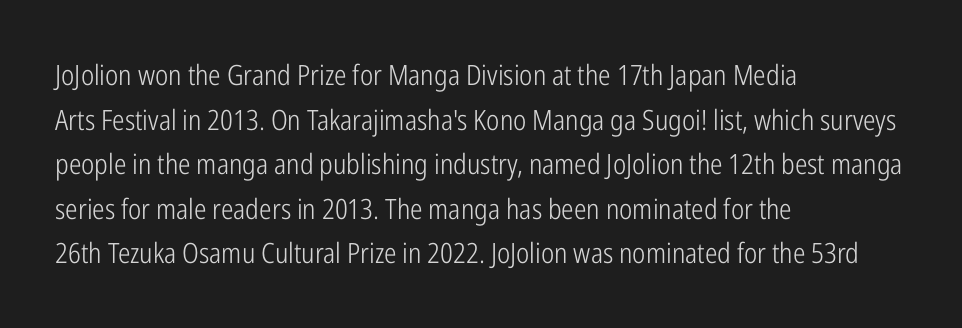
The image shows 28 px light, condensed sans-serif type, upright; set left-aligned, normal line spacing (1.59x), normal letter spacing, not underlined; low stroke contrast and a medium x-height.
